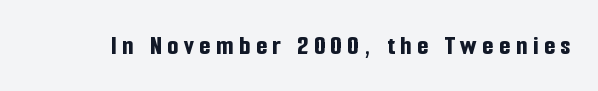
Q: Is the text bold? A: Yes.
Q: Is the text italic (slanted)? A: No, it is upright.
Q: Is the typeface a serif or a sans-serif typeface? A: Sans-serif.
Q: Is the text underlined? A: No.
Q: Is the spacing between letters normal or unusually wide? A: Unusually wide.
Q: Width (condensed, normal, or wide)? A: Condensed.
Q: Stroke contrast? A: Low.
Q: x-height? A: Medium.
Q: Monospaced? A: No.
